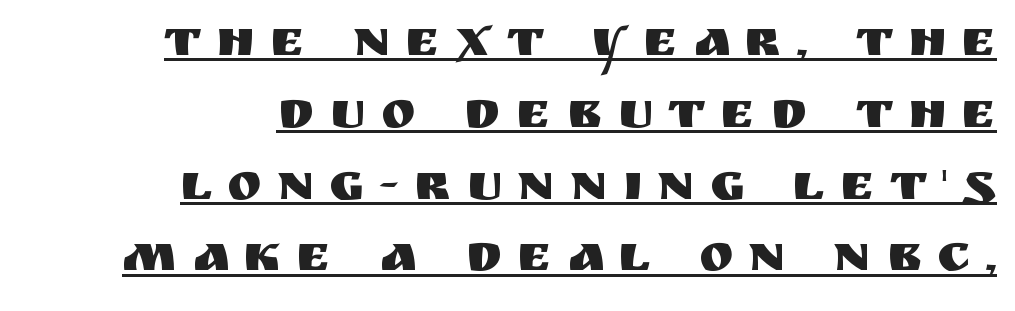
Q: Is the text italic (slanted)? A: No, it is upright.
Q: Is the typeface a serif or a sans-serif typeface? A: Sans-serif.
Q: Is the text underlined? A: Yes.
Q: How is the paragraph aligned? A: Right-aligned.
Q: Is the spacing between letters normal or unusually wide? A: Unusually wide.
Q: Is the spacing between lines tight, normal or loose? A: Normal.
Q: Width (condensed, normal, or wide)? A: Normal.
Q: Stroke contrast? A: Medium.
Q: x-height? A: Large.
Q: Monospaced? A: No.
